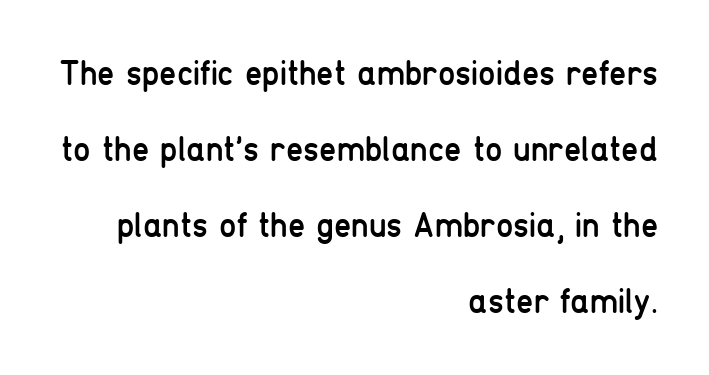
Check the space under the baseline: it is left empty. Weight: not bold — regular or lighter. The space between consecutive lines is lavish. Note the varied advance widths — an 'i' is clearly narrower than an 'm'. Inter-character spacing is left at the font's built-in metrics. The lettering holds an erect, upright posture throughout.
